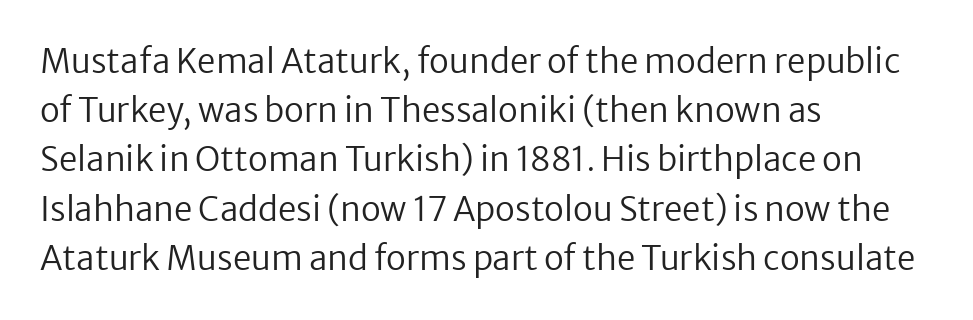
The weight tops out at a normal text grade. The rendering anchors every line to the left-hand side. Any mark beneath the type? The region is blank. Every character sits straight up, as roman type does.
